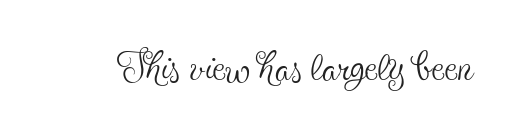
The image shows 58 px thin, condensed serif type; set normal letter spacing, not underlined; a small x-height.
